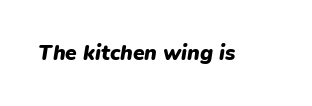
Q: Is the text bold? A: Yes.
Q: Is the text italic (slanted)? A: Yes, it leans right by about 9 degrees.
Q: Is the text underlined? A: No.
Q: Is the spacing between letters normal or unusually wide? A: Normal.
